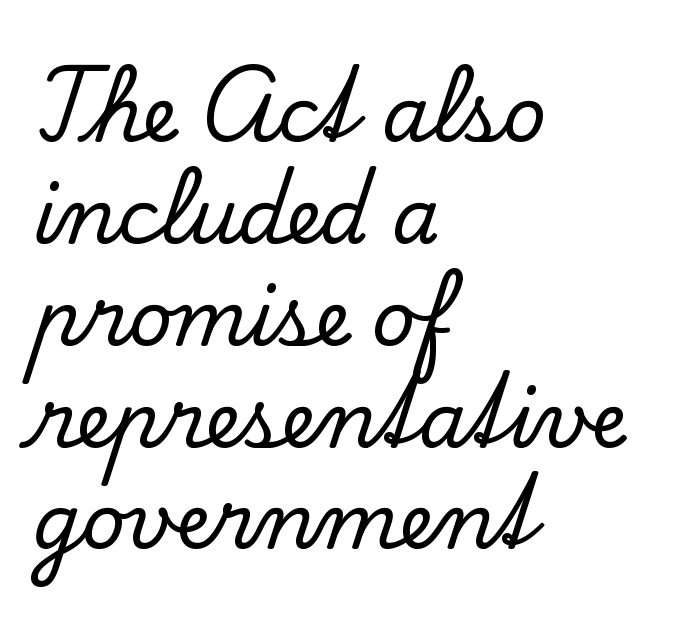
{"serif": "yes", "width": "normal", "stroke_contrast": "low", "x_height": "small", "monospaced": "no", "underline": "no", "align": "left", "line_spacing": "normal", "line_spacing_ratio": 1.34, "letter_spacing": "normal", "letter_spacing_em": 0.0, "glyph_px": 76}
